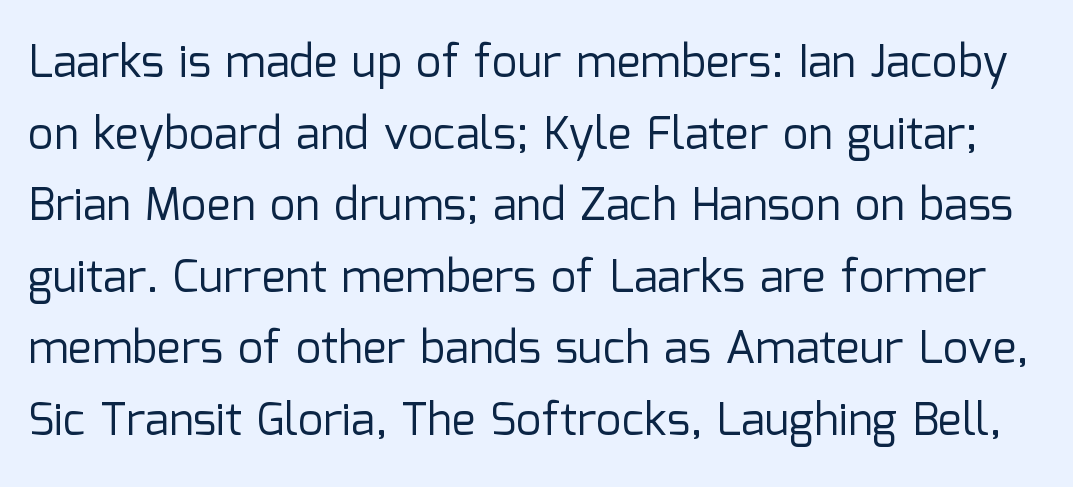
{"serif": "no", "italic": "no", "bold": "no", "weight": "regular", "width": "normal", "stroke_contrast": "low", "x_height": "medium", "monospaced": "no", "underline": "no", "line_spacing": "normal", "line_spacing_ratio": 1.59, "letter_spacing": "normal", "letter_spacing_em": 0.0, "glyph_px": 45}
